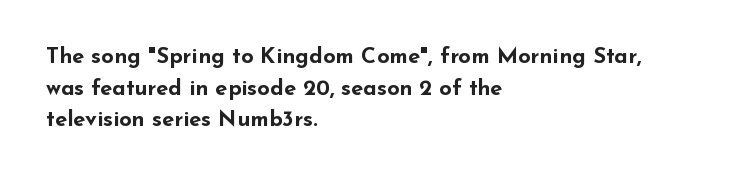
Beneath every word, the page is bare. Successive baselines arrive at the customary interval. It's the straight-up-and-down kind of type. Which margin do the lines hug? The left one — the right edge is uneven. Thick stems and heavy bowls — unmistakably bold.
